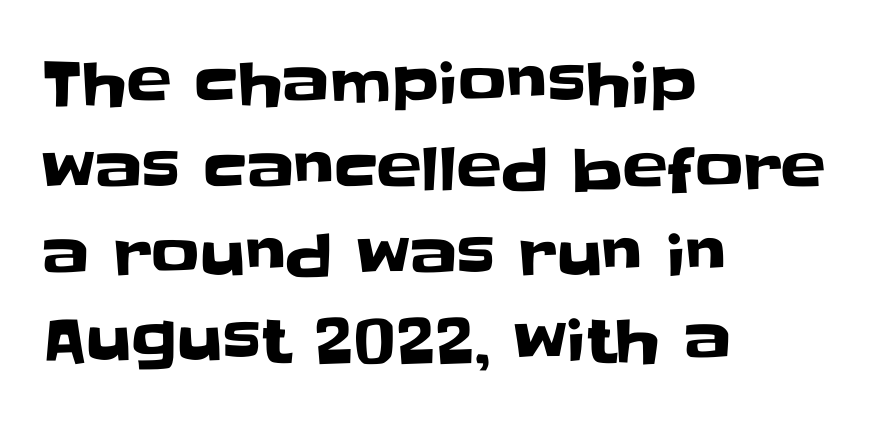
Q: Is the text italic (slanted)? A: No, it is upright.
Q: Is the typeface a serif or a sans-serif typeface? A: Sans-serif.
Q: Is the text underlined? A: No.
Q: How is the paragraph aligned? A: Left-aligned.
Q: Is the spacing between letters normal or unusually wide? A: Normal.
Q: Is the spacing between lines tight, normal or loose? A: Normal.
Q: Width (condensed, normal, or wide)? A: Normal.
Q: Stroke contrast? A: Low.
Q: x-height? A: Large.
Q: Monospaced? A: No.
